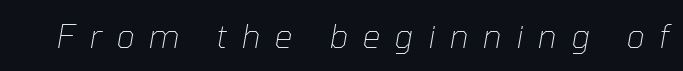
Q: Is the text bold? A: No.
Q: Is the text italic (slanted)? A: Yes, it leans right by about 10 degrees.
Q: Is the text underlined? A: No.
Q: Is the spacing between letters normal or unusually wide? A: Unusually wide.
Q: Width (condensed, normal, or wide)? A: Normal.
Q: Stroke contrast? A: Low.
Q: x-height? A: Medium.
Q: Monospaced? A: No.
